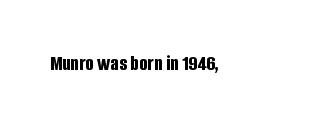
Q: Is the text bold? A: Yes.
Q: Is the text italic (slanted)? A: No, it is upright.
Q: Is the text underlined? A: No.
Q: Is the spacing between letters normal or unusually wide? A: Normal.
